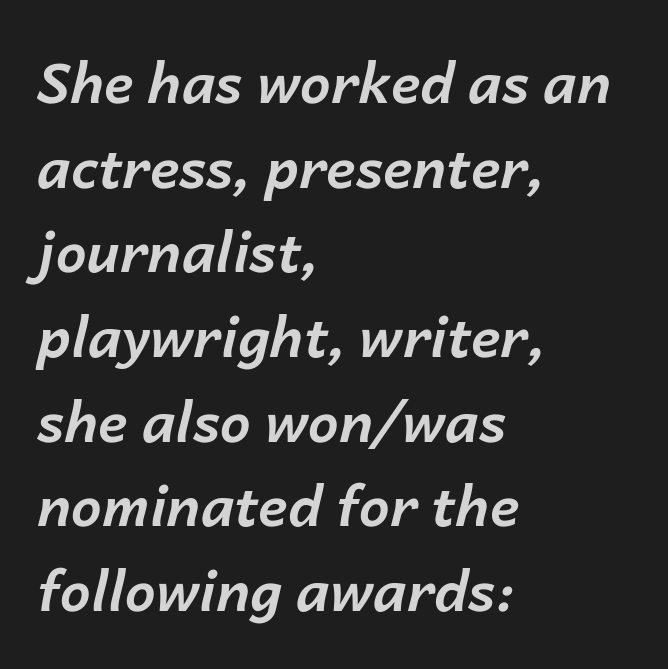
{"italic": "yes", "lean": "right", "slant_degrees": 14, "bold": "yes", "weight": "bold", "width": "normal", "stroke_contrast": "low", "x_height": "medium", "monospaced": "no", "underline": "no", "align": "left", "line_spacing": "normal", "line_spacing_ratio": 1.54, "letter_spacing": "normal", "letter_spacing_em": 0.0, "glyph_px": 55}
